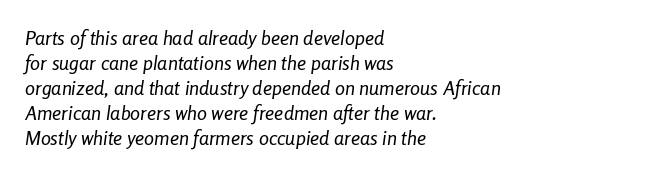
The font is comparable to plain body text, perhaps lighter. Honestly, the row spacing looks completely unremarkable. Each word holds together tightly as a unit, with standard inter-letter gaps. A student would call this left alignment; a typographer would say flush left, rag right. In terms of posture, this sample is oblique.
